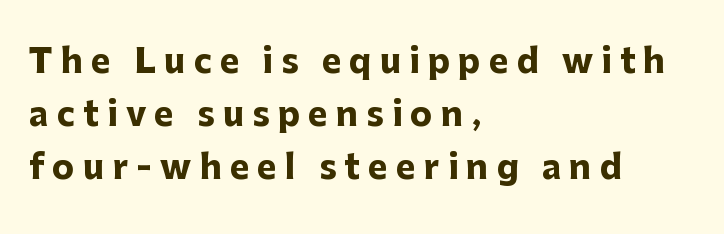
The image shows 33 px heavy sans-serif type, upright; set left-aligned, normal line spacing (1.6x), unusually wide letter spacing (+0.25 em), not underlined; low stroke contrast and a medium x-height.
